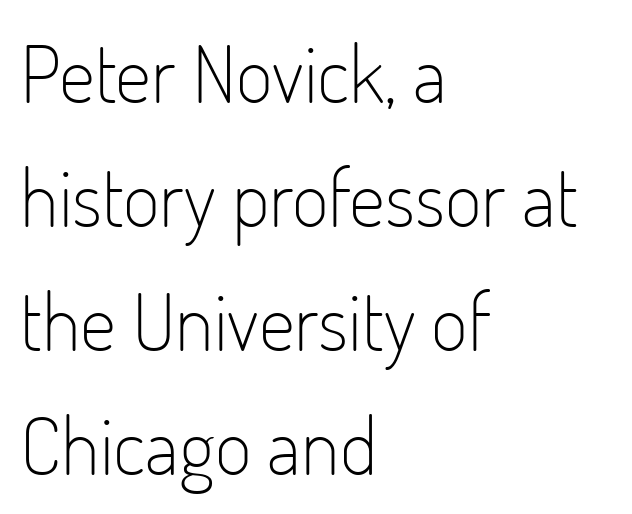
{"serif": "no", "italic": "no", "bold": "no", "weight": "light", "width": "condensed", "stroke_contrast": "low", "x_height": "small", "monospaced": "no", "underline": "no", "align": "left", "line_spacing": "normal", "line_spacing_ratio": 1.55, "letter_spacing": "normal", "letter_spacing_em": 0.0, "glyph_px": 80}
